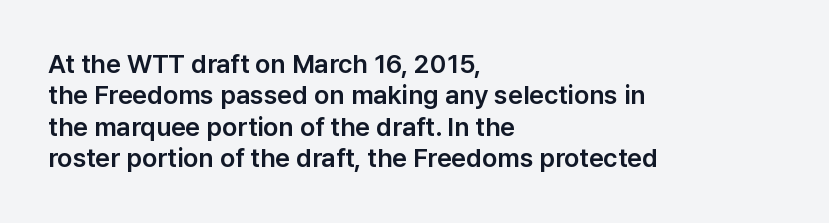
{"italic": "no", "underline": "no", "align": "left", "line_spacing_ratio": 1.21, "letter_spacing": "normal", "letter_spacing_em": 0.0, "glyph_px": 26}
